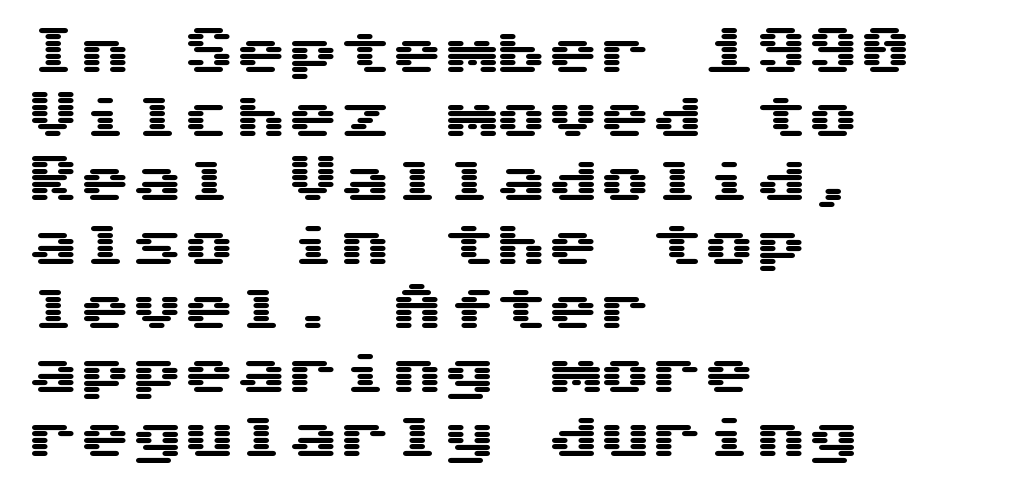
Do the letters lean? They stand straight. Compared with typical body copy, the letter spacing here is the same. Any mark beneath the type? The region is blank. Does the type have serifs? No, each stem ends abruptly. Does the copy run flush right? No — it runs flush left.
